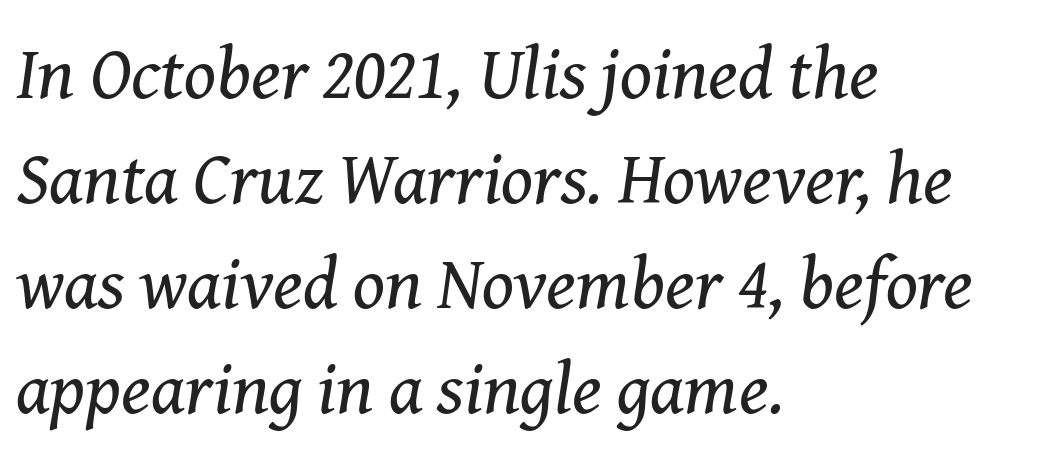
The image shows 74 px regular-weight serif type, italic (leaning right); set left-aligned, normal line spacing (1.42x), normal letter spacing, not underlined; medium stroke contrast and a medium x-height.
